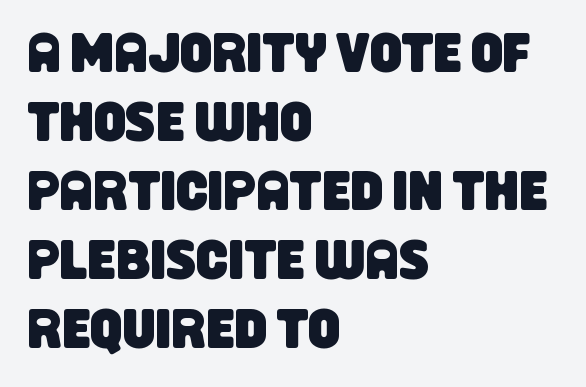
{"serif": "no", "width": "condensed", "stroke_contrast": "low", "x_height": "large", "monospaced": "no", "underline": "no", "align": "left", "line_spacing_ratio": 1.23, "letter_spacing": "normal", "letter_spacing_em": 0.0, "glyph_px": 56}
